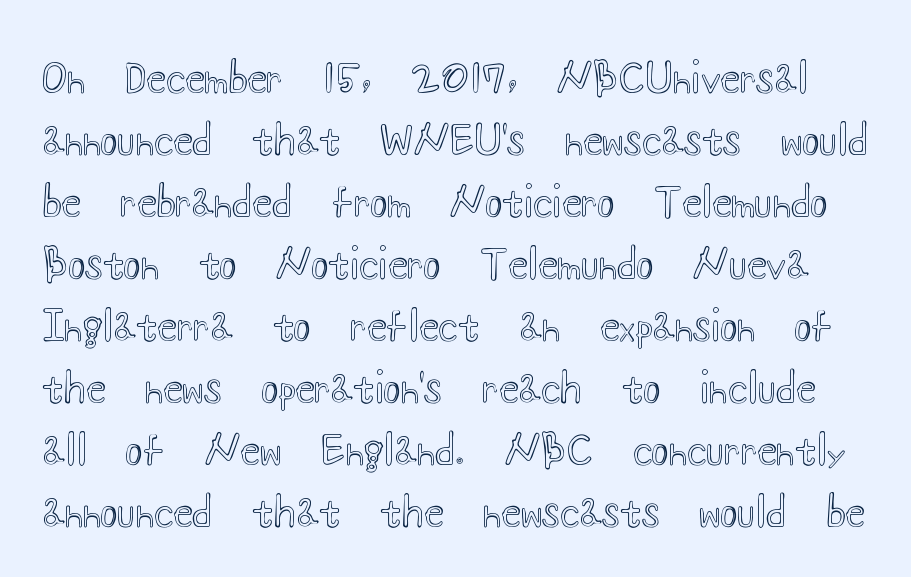
This sample uses an upright cut, with every glyph sitting square on the baseline. This sample keeps an unexceptional amount of space between lines. Proportional: the letters do not fall into vertical columns. Just letters on the line, the space beneath them empty.
